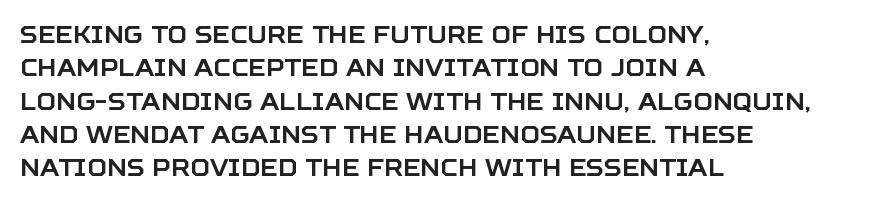
{"italic": "no", "underline": "no", "align": "left", "line_spacing": "normal", "line_spacing_ratio": 1.39, "letter_spacing": "normal", "letter_spacing_em": 0.0, "glyph_px": 24}
